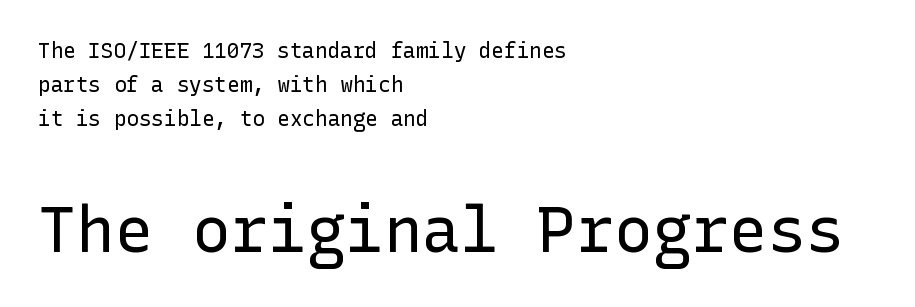
The image shows 64 px regular-weight sans-serif type, upright; set left-aligned, normal line spacing (1.62x), normal letter spacing, not underlined; the second (bottom) block is 3.05x larger; low stroke contrast and a medium x-height.
